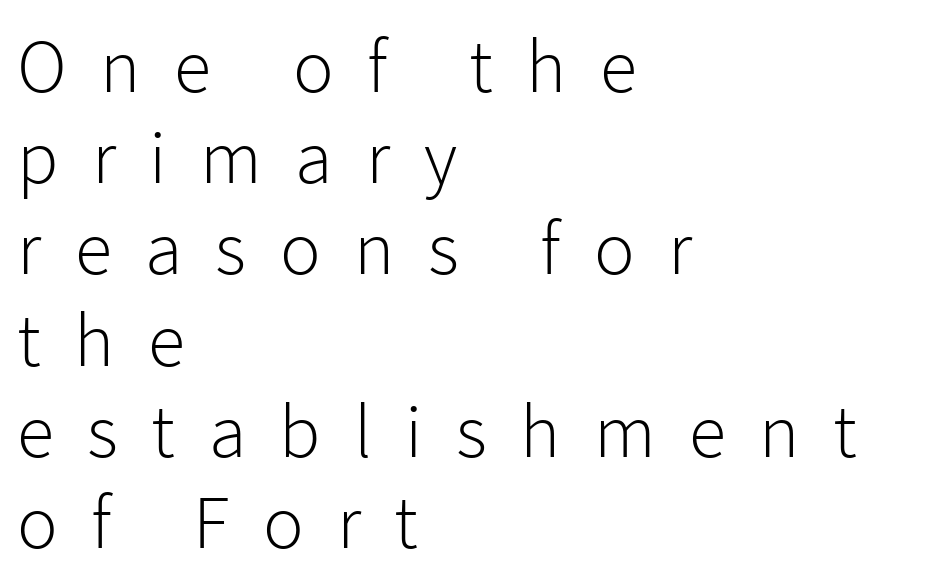
Q: Is the text bold? A: No.
Q: Is the text italic (slanted)? A: No, it is upright.
Q: Is the typeface a serif or a sans-serif typeface? A: Sans-serif.
Q: Is the text underlined? A: No.
Q: How is the paragraph aligned? A: Left-aligned.
Q: Is the spacing between letters normal or unusually wide? A: Unusually wide.
Q: Width (condensed, normal, or wide)? A: Normal.
Q: Stroke contrast? A: Low.
Q: x-height? A: Medium.
Q: Monospaced? A: No.
